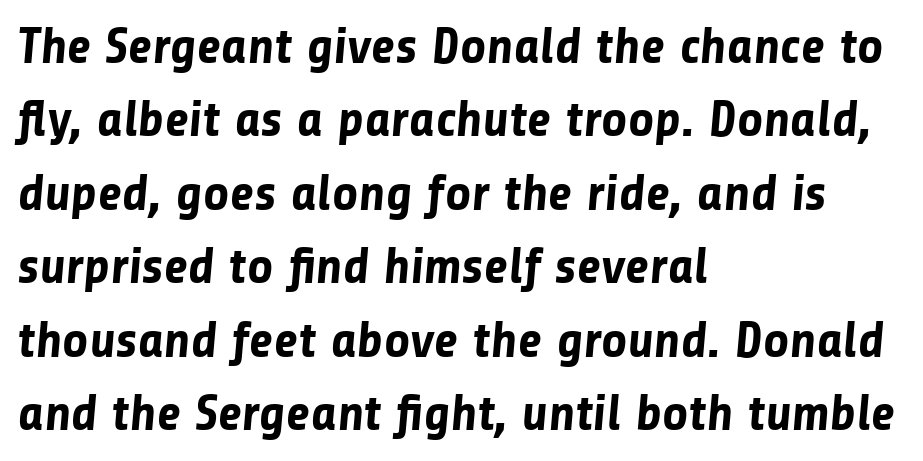
Letter spacing: default. Regular leading. What weight is shown? A full bold with thick strokes. The glyphs in this specimen are sans serif.
